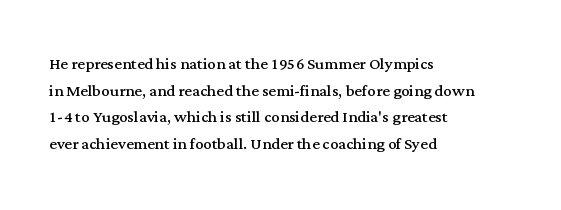
Q: Is the text bold? A: No.
Q: Is the text italic (slanted)? A: No, it is upright.
Q: Is the text underlined? A: No.
Q: How is the paragraph aligned? A: Left-aligned.
Q: Is the spacing between letters normal or unusually wide? A: Normal.
Q: Is the spacing between lines tight, normal or loose? A: Normal.
